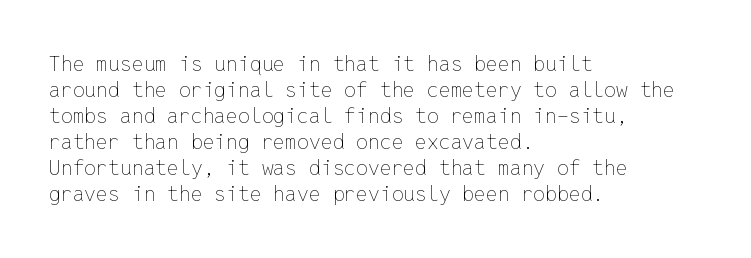
{"italic": "no", "bold": "no", "underline": "no", "align": "left", "line_spacing_ratio": 1.24, "letter_spacing": "normal", "letter_spacing_em": 0.0, "glyph_px": 21}
